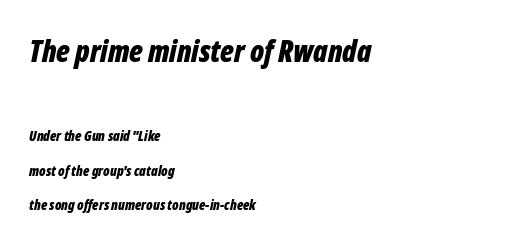
The image shows 30 px bold, condensed type, italic (leaning right); set left-aligned, loose line spacing (2.45x), normal letter spacing, not underlined; the first (top) block is 2.14x larger; low stroke contrast and a medium x-height.
